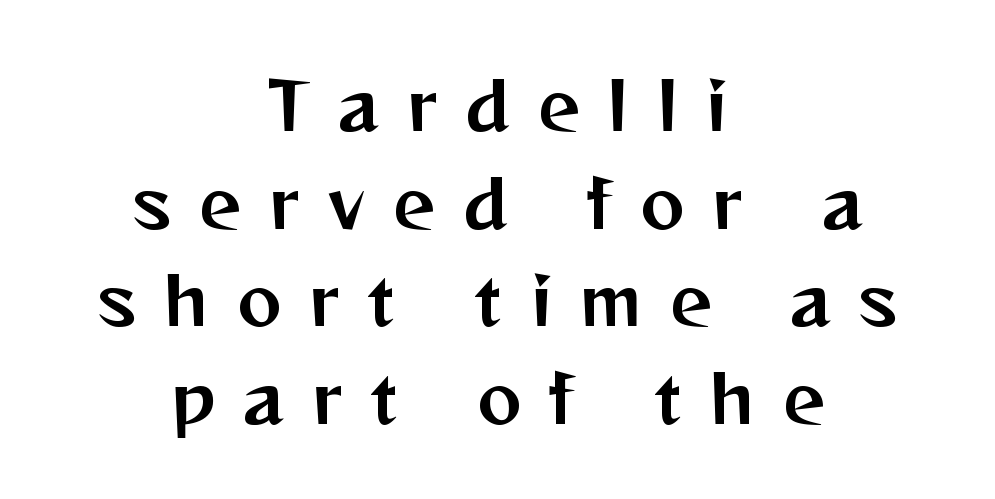
The image shows 66 px sans-serif type, upright; set centered, normal line spacing (1.48x), unusually wide letter spacing (+0.43 em), not underlined; medium stroke contrast and a medium x-height.
